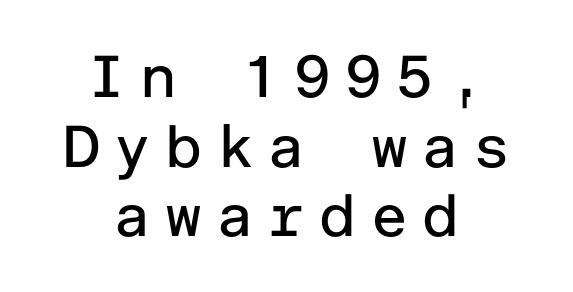
Vertical strokes here are truly vertical. Grotesque or geometric, the face here clearly has no serifs. Each stroke keeps to a modest, everyday thickness or less. The whitespace from short lines is split evenly between both sides.
